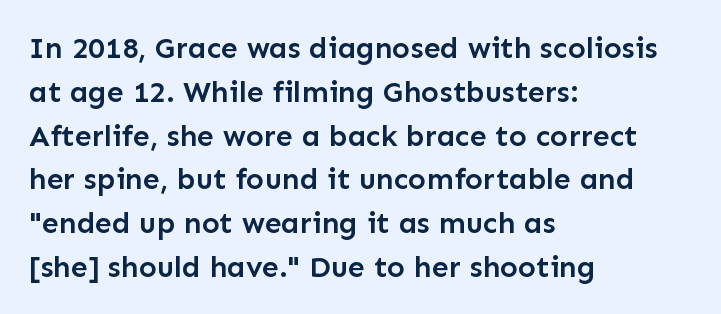
Q: Is the text bold? A: Semi-bold.
Q: Is the text italic (slanted)? A: No, it is upright.
Q: Is the typeface a serif or a sans-serif typeface? A: Sans-serif.
Q: Is the text underlined? A: No.
Q: How is the paragraph aligned? A: Left-aligned.
Q: Is the spacing between letters normal or unusually wide? A: Normal.
Q: Is the spacing between lines tight, normal or loose? A: Normal.
Q: Width (condensed, normal, or wide)? A: Normal.
Q: Stroke contrast? A: Low.
Q: x-height? A: Medium.
Q: Monospaced? A: No.
